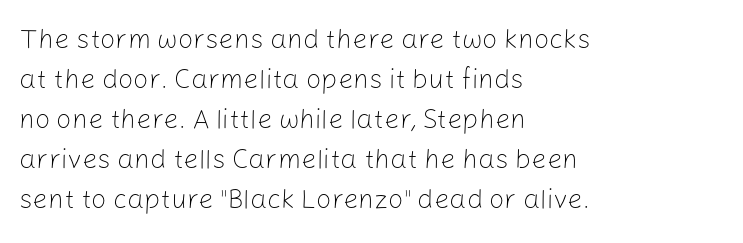
The image shows 27 px text type, upright; set left-aligned, normal line spacing (1.48x), normal letter spacing, not underlined.
